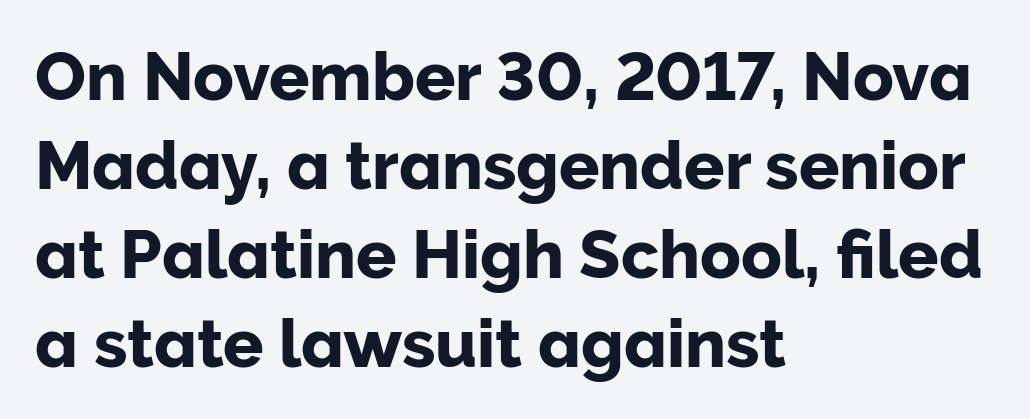
Compared with typical paragraphs, the rows here are spaced about the same. The compositor pushed each line to the left boundary. Varying glyph widths throughout — classic text-font behaviour. Underline: absent.
